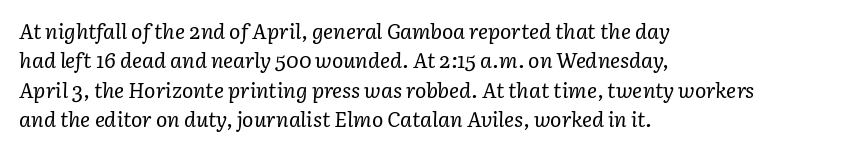
{"italic": "yes", "lean": "right", "slant_degrees": 3, "bold": "no", "underline": "no", "align": "left", "line_spacing": "normal", "line_spacing_ratio": 1.4, "letter_spacing": "normal", "letter_spacing_em": 0.0, "glyph_px": 21}
